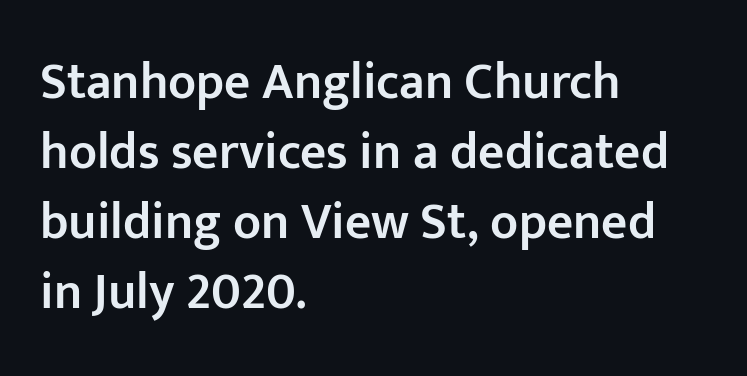
Each row of text sits above clean, open space. Weight: semibold (demi). A sans-serif font was chosen for this passage. Notice how descenders clear the ascenders below comfortably — that's standard leading.
